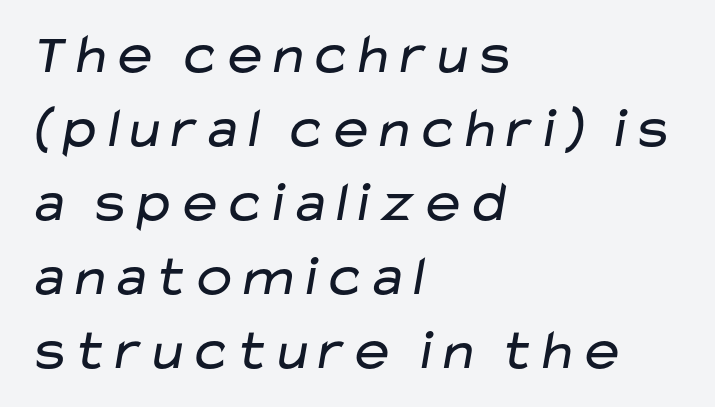
{"serif": "no", "bold": "no", "weight": "regular", "width": "wide", "stroke_contrast": "low", "x_height": "medium", "monospaced": "no", "underline": "no", "align": "left", "line_spacing": "normal", "line_spacing_ratio": 1.3, "letter_spacing": "normal", "letter_spacing_em": 0.0, "glyph_px": 57}
